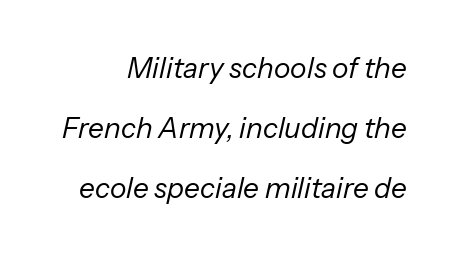
Decoration check: the copy has no underline. Leading is clearly above the norm, producing a sparse column. Unbolded letterforms with no extra heft. How are the letters spaced? Ordinarily, with no added tracking. There's an unmistakable incline to the writing here. Note the varied advance widths — an 'i' is clearly narrower than an 'm'.
